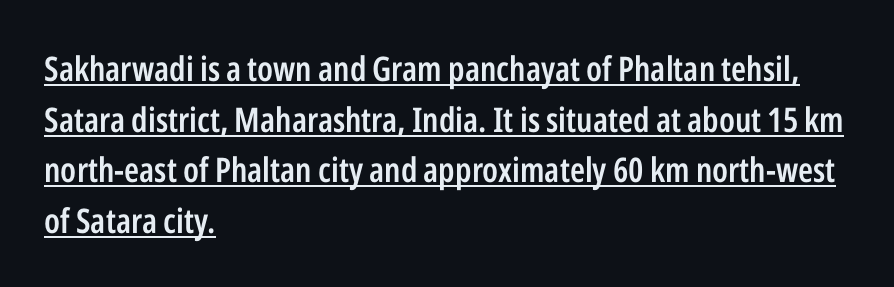
Q: Is the text bold? A: Semi-bold.
Q: Is the text italic (slanted)? A: No, it is upright.
Q: Is the typeface a serif or a sans-serif typeface? A: Sans-serif.
Q: Is the text underlined? A: Yes.
Q: How is the paragraph aligned? A: Left-aligned.
Q: Is the spacing between letters normal or unusually wide? A: Normal.
Q: Is the spacing between lines tight, normal or loose? A: Normal.
Q: Width (condensed, normal, or wide)? A: Condensed.
Q: Stroke contrast? A: Low.
Q: x-height? A: Medium.
Q: Monospaced? A: No.
